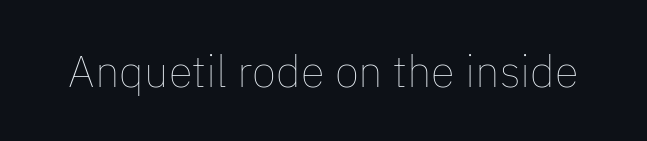
Tracking value appears to be zero — textbook default spacing. This sample has the flowing, uneven cadence of proportional lettering. The font's upright variant was chosen for this text. The area under the type is left untouched.
